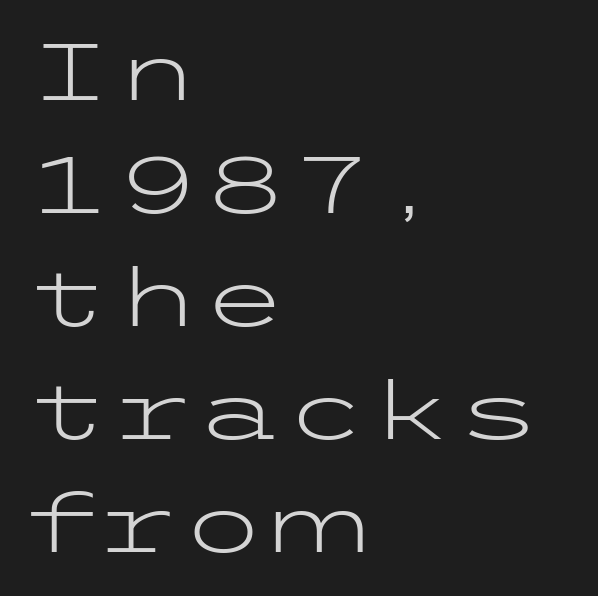
The image shows 79 px light, wide sans-serif type, upright; set left-aligned, normal line spacing (1.43x), normal letter spacing, not underlined; low stroke contrast and a medium x-height.
